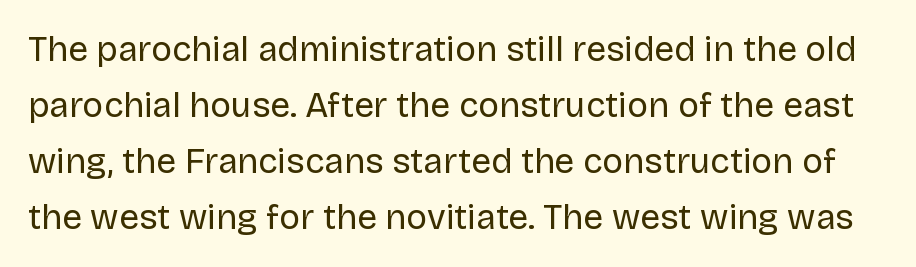
The image shows 35 px regular-weight sans-serif type, upright; set normal line spacing (1.6x), normal letter spacing, not underlined; low stroke contrast and a large x-height.
